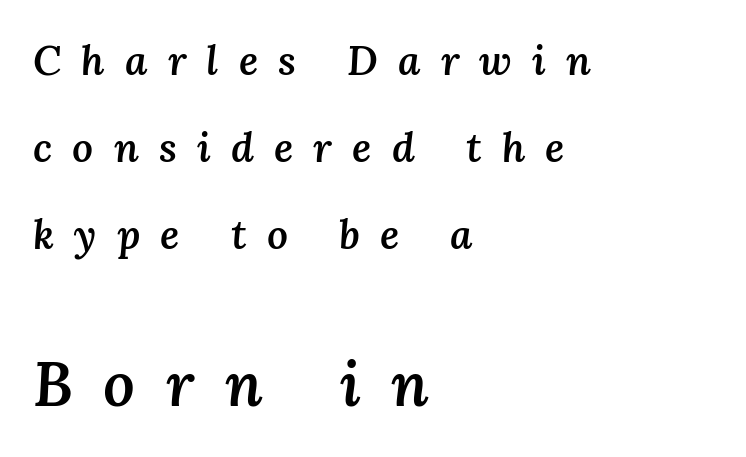
Q: Is the text bold? A: Semi-bold.
Q: Is the text italic (slanted)? A: Yes, it leans right by about 3 degrees.
Q: Is the text underlined? A: No.
Q: How is the paragraph aligned? A: Left-aligned.
Q: Is the spacing between letters normal or unusually wide? A: Unusually wide.
Q: Is the spacing between lines tight, normal or loose? A: Loose.
Q: Which block of text is set in a larger size, the first (top) or the second (bottom)? A: The second (bottom) one.
Q: Width (condensed, normal, or wide)? A: Normal.
Q: Stroke contrast? A: Medium.
Q: x-height? A: Medium.
Q: Monospaced? A: No.
